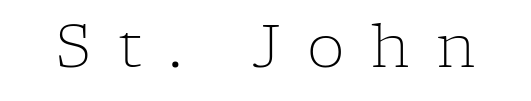
The image shows 60 px light serif type, upright; set unusually wide letter spacing (+0.44 em), not underlined; low stroke contrast and a medium x-height.
